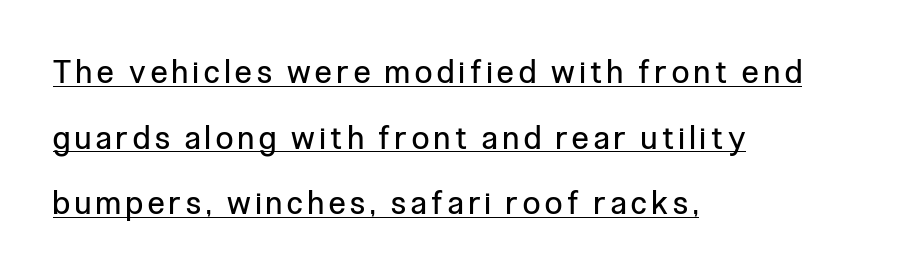
In designer terms, the underline attribute is active on this setting. The rendering anchors every line to the left-hand side. The type sits square on the baseline with zero lean. Bold? No — there's no thickening of the strokes. A typesetter would call this leading open, well beyond the default.
